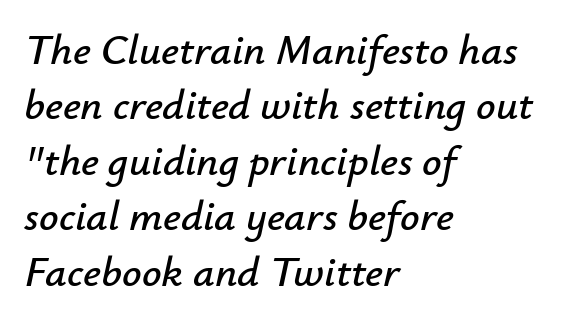
Q: Is the text italic (slanted)? A: Yes, it leans right by about 12 degrees.
Q: Is the text underlined? A: No.
Q: How is the paragraph aligned? A: Left-aligned.
Q: Is the spacing between letters normal or unusually wide? A: Normal.
Q: Is the spacing between lines tight, normal or loose? A: Normal.
Q: Width (condensed, normal, or wide)? A: Normal.
Q: Stroke contrast? A: Low.
Q: x-height? A: Small.
Q: Monospaced? A: No.
